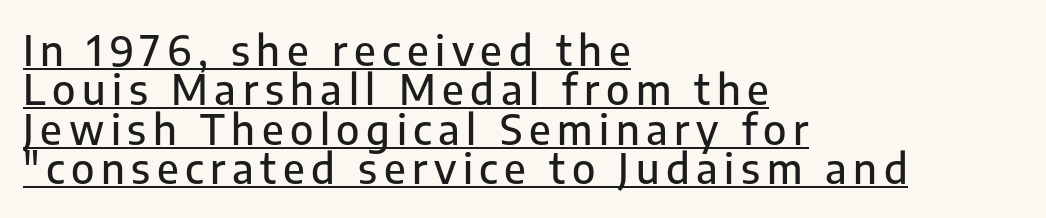
Q: Is the text italic (slanted)? A: No, it is upright.
Q: Is the typeface a serif or a sans-serif typeface? A: Sans-serif.
Q: Is the text underlined? A: Yes.
Q: How is the paragraph aligned? A: Left-aligned.
Q: Is the spacing between lines tight, normal or loose? A: Tight.
Q: Width (condensed, normal, or wide)? A: Normal.
Q: Stroke contrast? A: Low.
Q: x-height? A: Medium.
Q: Monospaced? A: No.
